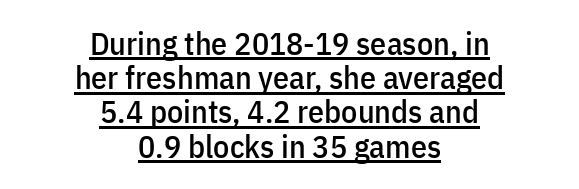
{"serif": "no", "italic": "no", "width": "condensed", "stroke_contrast": "low", "x_height": "medium", "monospaced": "no", "underline": "yes", "align": "center", "line_spacing": "tight", "line_spacing_ratio": 1.07, "letter_spacing": "normal", "letter_spacing_em": 0.0, "glyph_px": 32}
